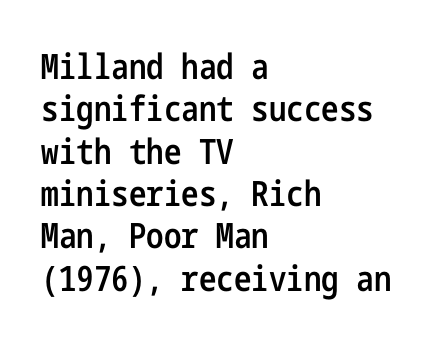
The lettering holds an erect, upright posture throughout. No feet cap the strokes, marking this as sans-serif type. Between one letter and the next there's only the usual sliver of space. The typesetting leans somewhat heavy: a semibold. In CSS terms this would be text-align: left.
